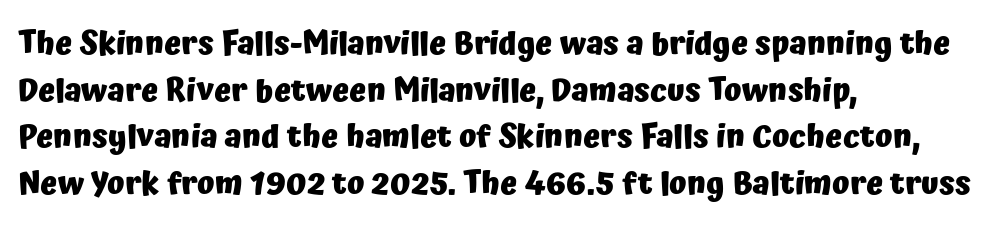
{"serif": "no", "italic": "no", "bold": "yes", "weight": "heavy", "width": "normal", "stroke_contrast": "low", "x_height": "medium", "monospaced": "no", "underline": "no", "align": "left", "line_spacing": "normal", "line_spacing_ratio": 1.46, "letter_spacing": "normal", "letter_spacing_em": 0.0, "glyph_px": 32}
